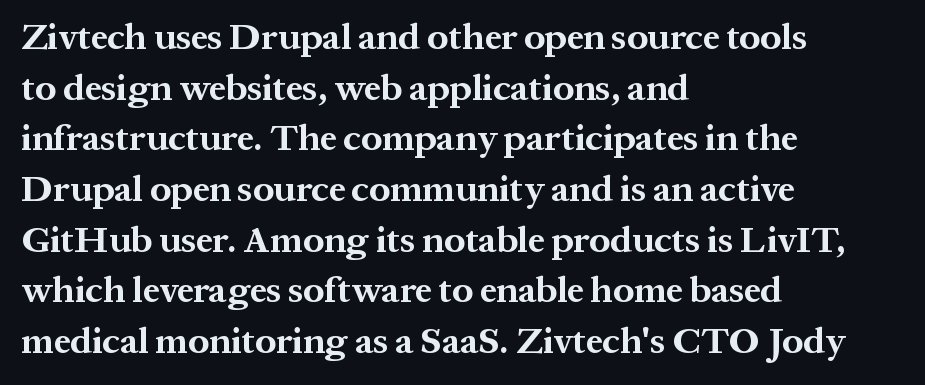
Q: Is the text bold? A: Yes.
Q: Is the text italic (slanted)? A: No, it is upright.
Q: Is the typeface a serif or a sans-serif typeface? A: Serif.
Q: Is the text underlined? A: No.
Q: How is the paragraph aligned? A: Left-aligned.
Q: Is the spacing between letters normal or unusually wide? A: Normal.
Q: Is the spacing between lines tight, normal or loose? A: Normal.
Q: Width (condensed, normal, or wide)? A: Normal.
Q: Stroke contrast? A: Medium.
Q: x-height? A: Medium.
Q: Monospaced? A: No.
